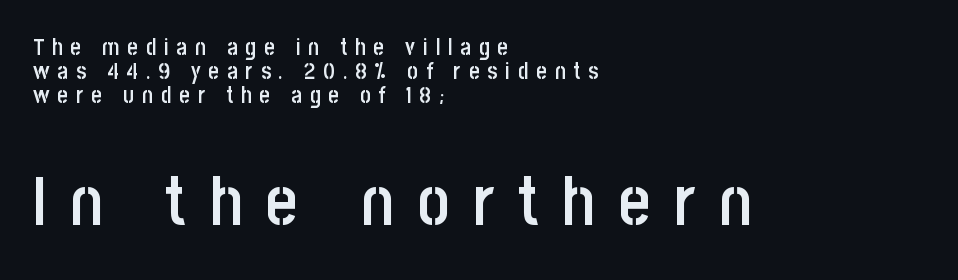
{"serif": "no", "italic": "no", "bold": "semi", "weight": "semibold", "width": "condensed", "stroke_contrast": "low", "x_height": "large", "monospaced": "no", "underline": "no", "align": "left", "line_spacing": "tight", "line_spacing_ratio": 1.04, "letter_spacing": "wide", "letter_spacing_em": 0.34, "larger_block": "second", "size_ratio": 3.0, "glyph_px": 69}
